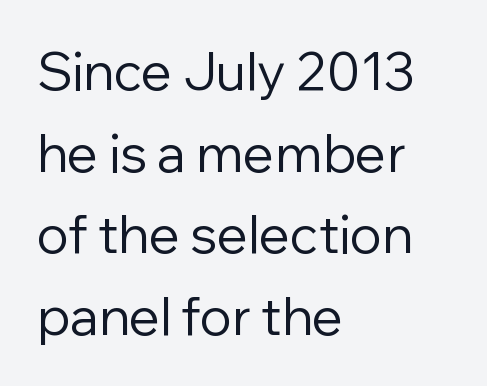
Q: Is the text bold? A: No.
Q: Is the text italic (slanted)? A: No, it is upright.
Q: Is the typeface a serif or a sans-serif typeface? A: Sans-serif.
Q: Is the text underlined? A: No.
Q: How is the paragraph aligned? A: Left-aligned.
Q: Is the spacing between letters normal or unusually wide? A: Normal.
Q: Is the spacing between lines tight, normal or loose? A: Normal.
Q: Width (condensed, normal, or wide)? A: Normal.
Q: Stroke contrast? A: Low.
Q: x-height? A: Medium.
Q: Monospaced? A: No.
